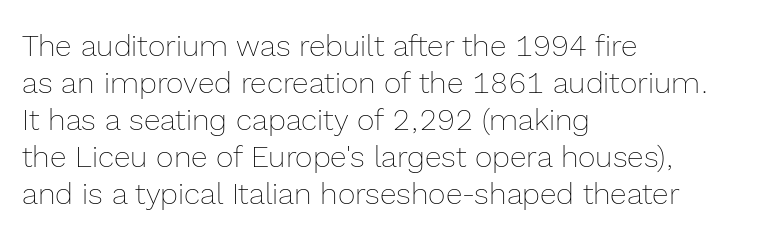
{"italic": "no", "bold": "no", "weight": "thin", "width": "normal", "x_height": "medium", "monospaced": "no", "underline": "no", "align": "left", "line_spacing_ratio": 1.23, "letter_spacing": "normal", "letter_spacing_em": 0.0, "glyph_px": 30}
